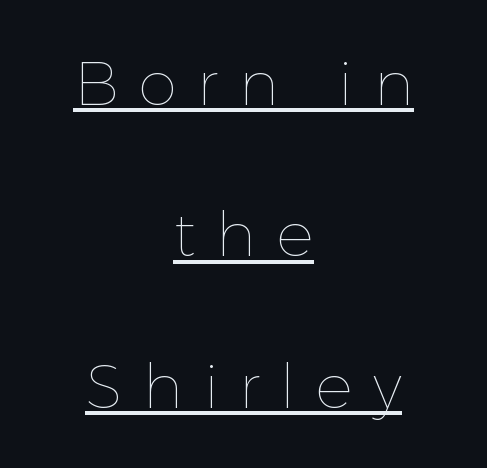
Q: Is the text bold? A: No.
Q: Is the text italic (slanted)? A: No, it is upright.
Q: Is the text underlined? A: Yes.
Q: How is the paragraph aligned? A: Centered.
Q: Is the spacing between letters normal or unusually wide? A: Unusually wide.
Q: Is the spacing between lines tight, normal or loose? A: Loose.
Q: Width (condensed, normal, or wide)? A: Normal.
Q: x-height? A: Medium.
Q: Monospaced? A: No.
